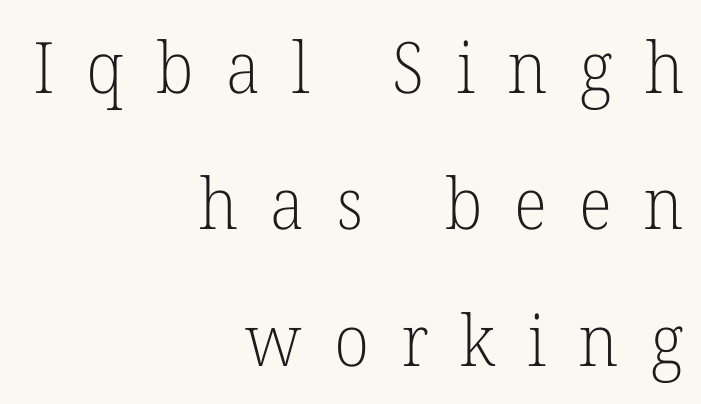
{"serif": "yes", "italic": "no", "bold": "no", "weight": "light", "width": "normal", "stroke_contrast": "low", "x_height": "medium", "monospaced": "no", "underline": "no", "align": "right", "line_spacing": "loose", "line_spacing_ratio": 1.92, "letter_spacing": "wide", "letter_spacing_em": 0.45, "glyph_px": 71}
